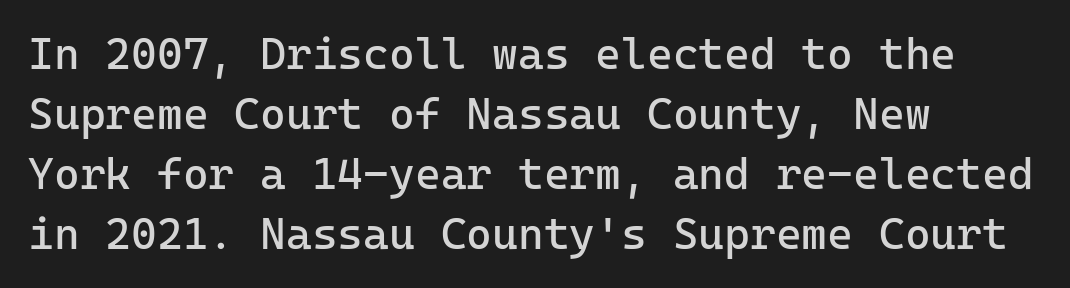
{"serif": "no", "italic": "no", "bold": "no", "weight": "regular", "width": "normal", "stroke_contrast": "low", "x_height": "medium", "monospaced": "yes", "underline": "no", "align": "left", "line_spacing": "normal", "line_spacing_ratio": 1.36, "letter_spacing": "normal", "letter_spacing_em": 0.0, "glyph_px": 44}
